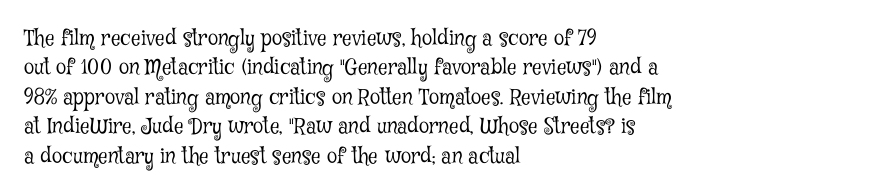
The image shows 21 px text type, upright; set left-aligned, normal line spacing (1.4x), normal letter spacing, not underlined.
